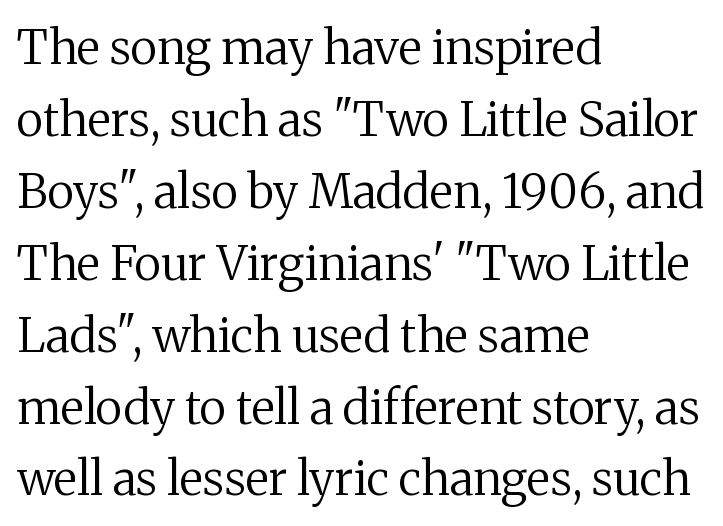
Q: Is the text bold? A: No.
Q: Is the text italic (slanted)? A: No, it is upright.
Q: Is the typeface a serif or a sans-serif typeface? A: Serif.
Q: Is the text underlined? A: No.
Q: How is the paragraph aligned? A: Left-aligned.
Q: Is the spacing between letters normal or unusually wide? A: Normal.
Q: Is the spacing between lines tight, normal or loose? A: Normal.
Q: Width (condensed, normal, or wide)? A: Normal.
Q: Stroke contrast? A: Medium.
Q: x-height? A: Medium.
Q: Monospaced? A: No.
